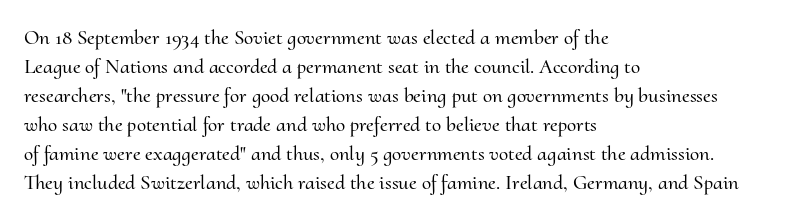
Q: Is the text italic (slanted)? A: No, it is upright.
Q: Is the text underlined? A: No.
Q: How is the paragraph aligned? A: Left-aligned.
Q: Is the spacing between letters normal or unusually wide? A: Normal.
Q: Is the spacing between lines tight, normal or loose? A: Normal.
